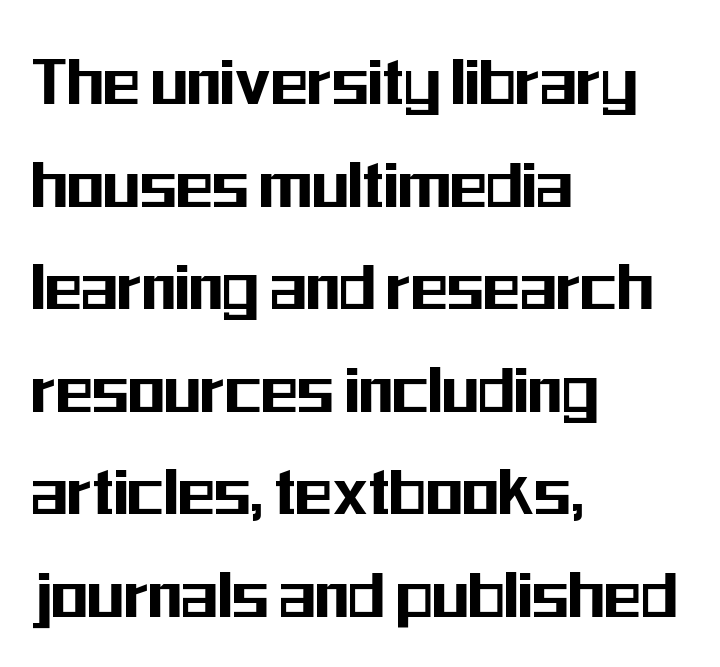
Students, observe: this is what conventionally led text looks like. Proportional: the letters do not fall into vertical columns. Observe the absence of serifs on each vertical stroke in this sample. Does the lettering tilt? It doesn't — this is upright. This rendering features lettering with no underline.
